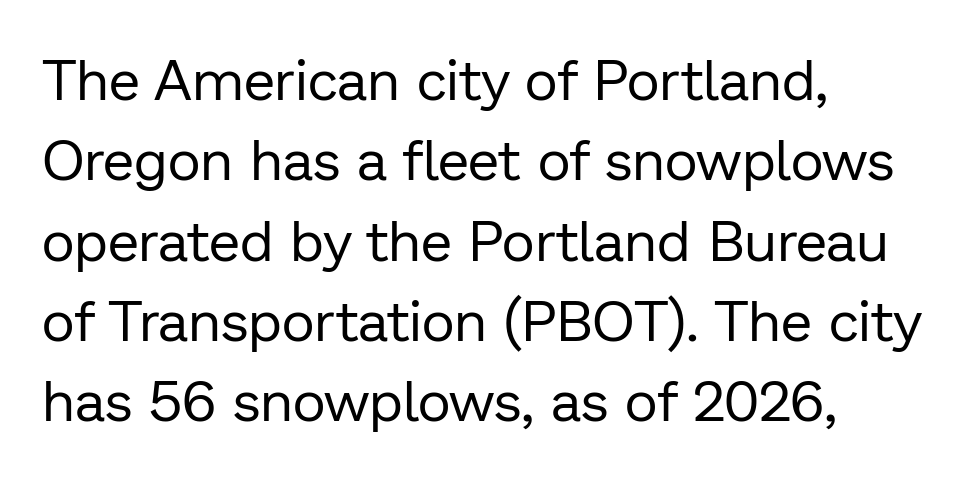
These lines stack with their left ends in a neat column. Look at the tracking — it's just the regular setting, nothing added. This sample has the flowing, uneven cadence of proportional lettering. A light-to-regular cut is what we see here.
